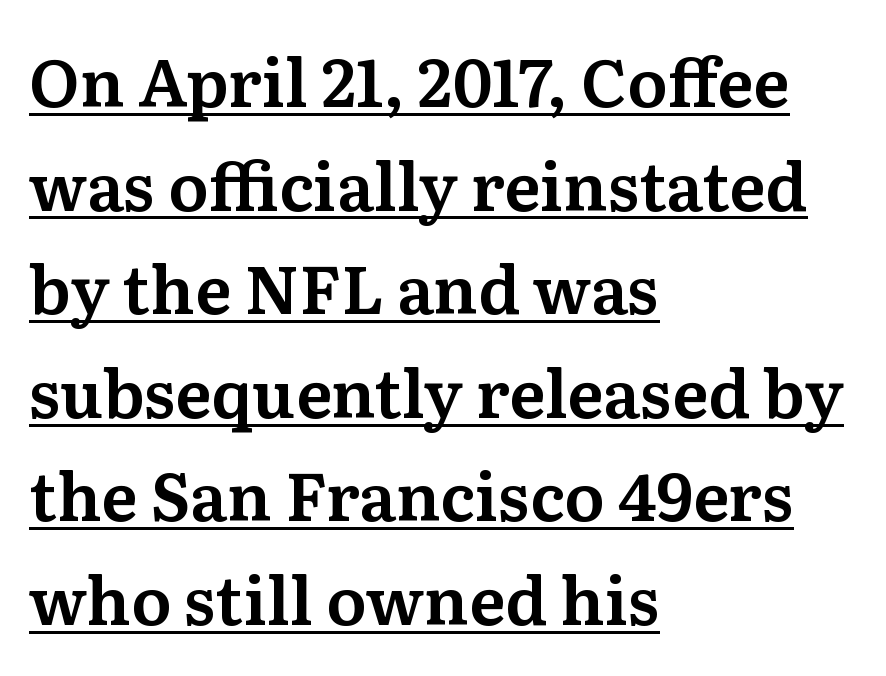
Q: Is the text italic (slanted)? A: No, it is upright.
Q: Is the typeface a serif or a sans-serif typeface? A: Serif.
Q: Is the text underlined? A: Yes.
Q: How is the paragraph aligned? A: Left-aligned.
Q: Is the spacing between letters normal or unusually wide? A: Normal.
Q: Is the spacing between lines tight, normal or loose? A: Normal.
Q: Width (condensed, normal, or wide)? A: Normal.
Q: Stroke contrast? A: Medium.
Q: x-height? A: Medium.
Q: Monospaced? A: No.
